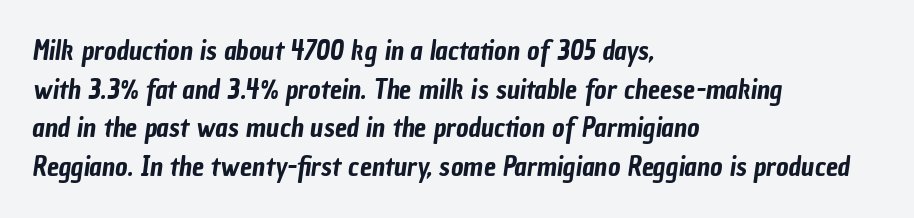
{"underline": "no", "align": "left", "line_spacing": "normal", "line_spacing_ratio": 1.43, "letter_spacing": "normal", "letter_spacing_em": 0.0, "glyph_px": 27}
